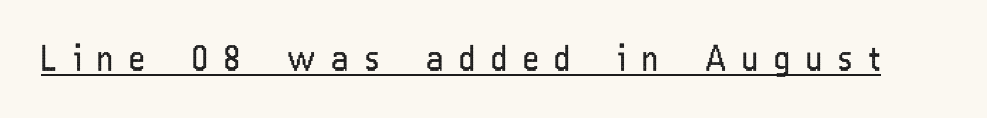
Think of a printed novel: that variable character pitch is what you see here. The passage shown has open, widely tracked lettering throughout. The letterforms sit at book weight or below. Observe the absence of serifs on each vertical stroke in this sample. Looks like someone drew a line under every word here. Ascenders rise straight up at ninety degrees.
